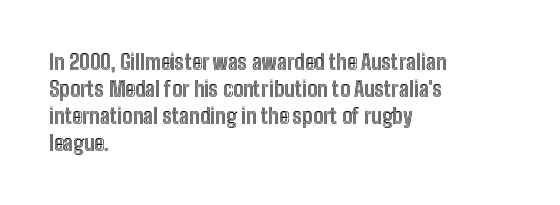
{"italic": "no", "underline": "no", "align": "left", "line_spacing": "normal", "line_spacing_ratio": 1.28, "letter_spacing": "normal", "letter_spacing_em": 0.0, "glyph_px": 21}
